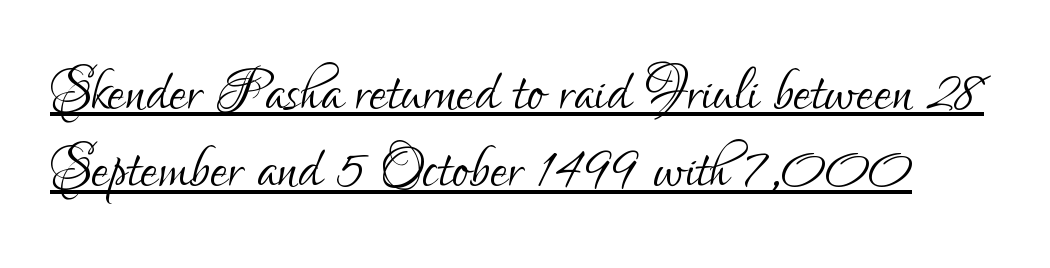
The image shows 79 px light, condensed sans-serif type; set tight line spacing (0.98x), normal letter spacing, underlined; low stroke contrast and a small x-height.
